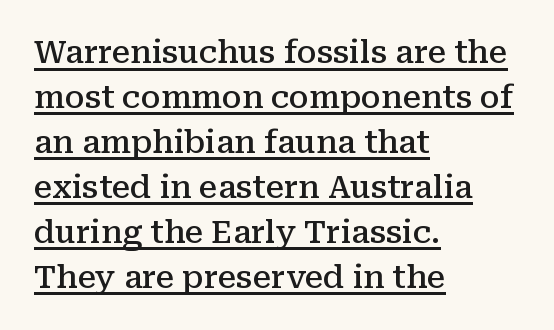
The image shows 31 px semibold serif type, upright; set left-aligned, normal line spacing (1.45x), normal letter spacing, underlined; medium stroke contrast and a medium x-height.
